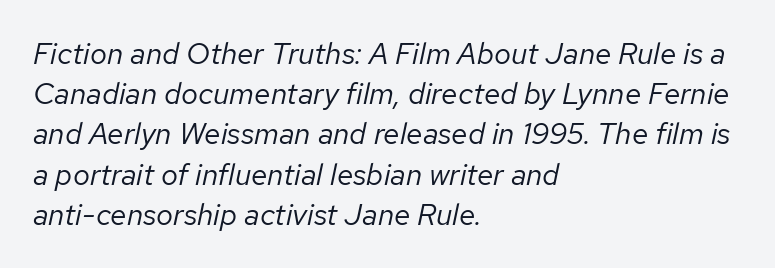
Q: Is the text bold? A: No.
Q: Is the text italic (slanted)? A: Yes, it leans right by about 12 degrees.
Q: Is the text underlined? A: No.
Q: How is the paragraph aligned? A: Left-aligned.
Q: Is the spacing between letters normal or unusually wide? A: Normal.
Q: Is the spacing between lines tight, normal or loose? A: Normal.
Q: Width (condensed, normal, or wide)? A: Normal.
Q: Stroke contrast? A: Low.
Q: x-height? A: Medium.
Q: Monospaced? A: No.
